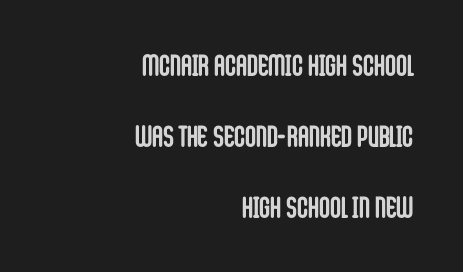
The image shows 30 px semibold, condensed sans-serif type, upright; set right-aligned, loose line spacing (2.37x), normal letter spacing, not underlined; low stroke contrast and a large x-height.
